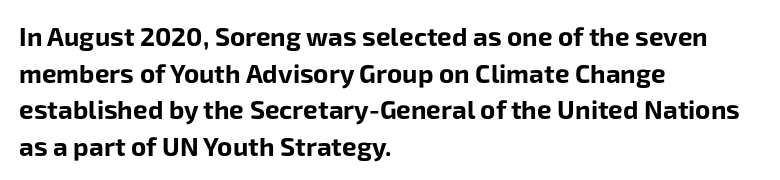
The image shows 26 px bold type, upright; set left-aligned, normal line spacing (1.41x), normal letter spacing, not underlined.
